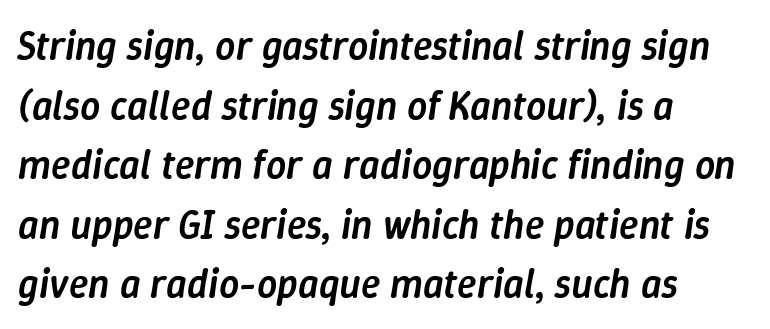
Q: Is the text bold? A: Semi-bold.
Q: Is the text italic (slanted)? A: Yes, it leans right by about 9 degrees.
Q: Is the text underlined? A: No.
Q: How is the paragraph aligned? A: Left-aligned.
Q: Is the spacing between letters normal or unusually wide? A: Normal.
Q: Is the spacing between lines tight, normal or loose? A: Normal.
Q: Width (condensed, normal, or wide)? A: Normal.
Q: Stroke contrast? A: Low.
Q: x-height? A: Medium.
Q: Monospaced? A: No.
